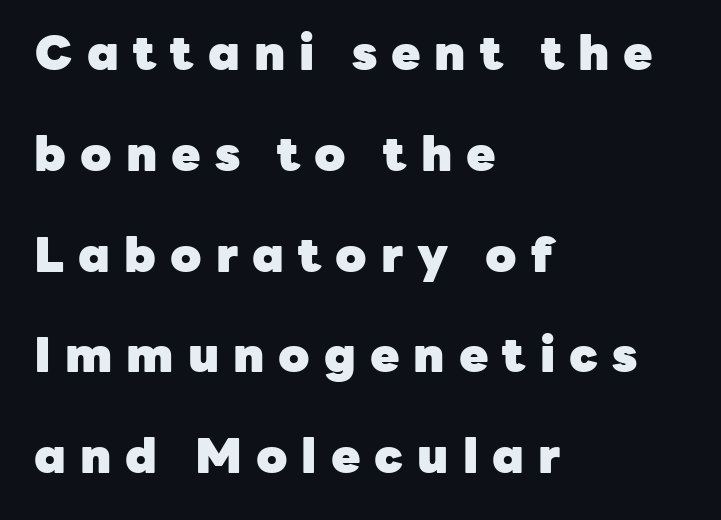
The image shows 48 px heavy sans-serif type, upright; set left-aligned, loose line spacing (2.1x), unusually wide letter spacing (+0.29 em), not underlined; low stroke contrast and a medium x-height.
